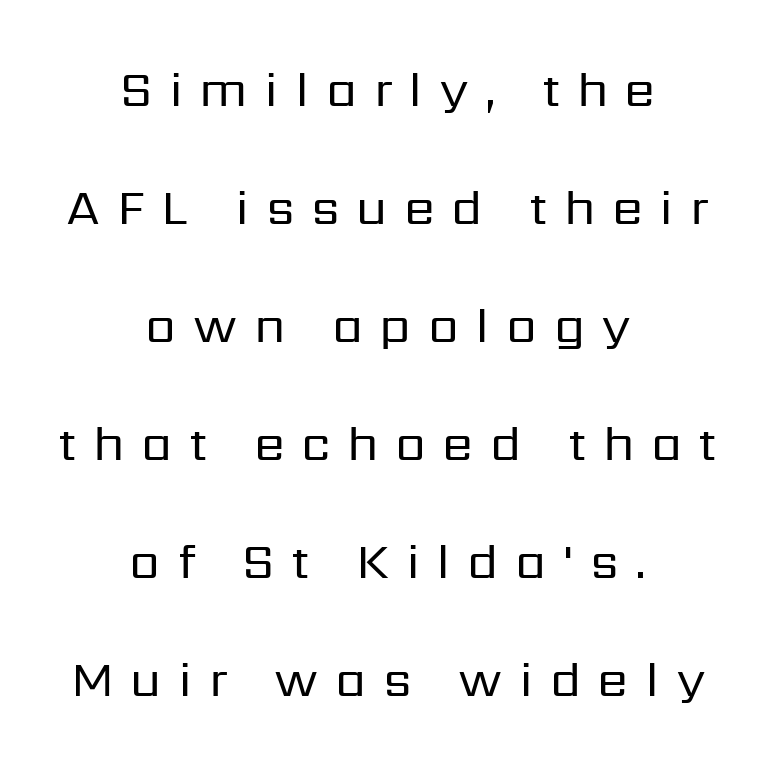
{"serif": "no", "italic": "no", "bold": "no", "weight": "regular", "width": "normal", "stroke_contrast": "low", "x_height": "medium", "monospaced": "no", "underline": "no", "align": "center", "line_spacing": "loose", "line_spacing_ratio": 2.36, "letter_spacing": "wide", "letter_spacing_em": 0.33, "glyph_px": 50}
